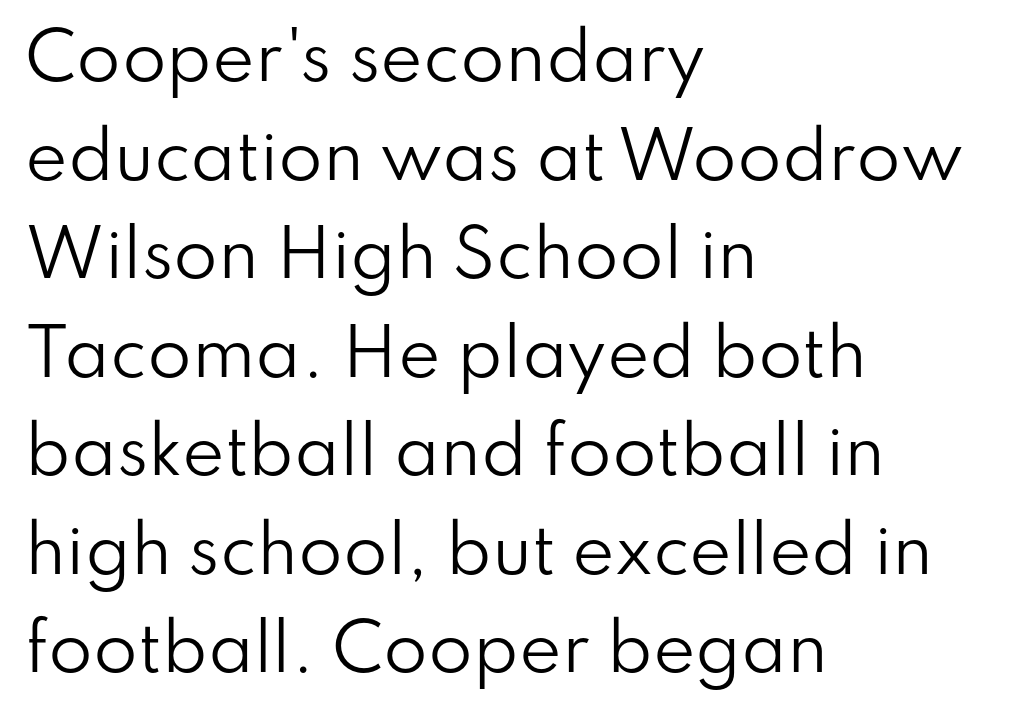
{"serif": "no", "italic": "no", "bold": "no", "weight": "regular", "width": "normal", "stroke_contrast": "low", "x_height": "small", "monospaced": "no", "underline": "no", "align": "left", "line_spacing": "normal", "line_spacing_ratio": 1.54, "letter_spacing": "normal", "letter_spacing_em": 0.0, "glyph_px": 64}
